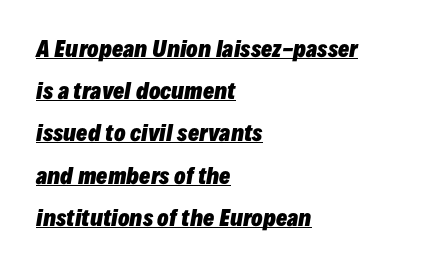
The lettering is marked with a stroke running underneath it. Widely set lines give the paragraph a tall, airy silhouette. The passage shown leans; its letterforms are oblique. This rendering leaves character spacing at its baseline value. A student would call this left alignment; a typographer would say flush left, rag right. How heavy is the stroke? Heavy — this is a bold.
